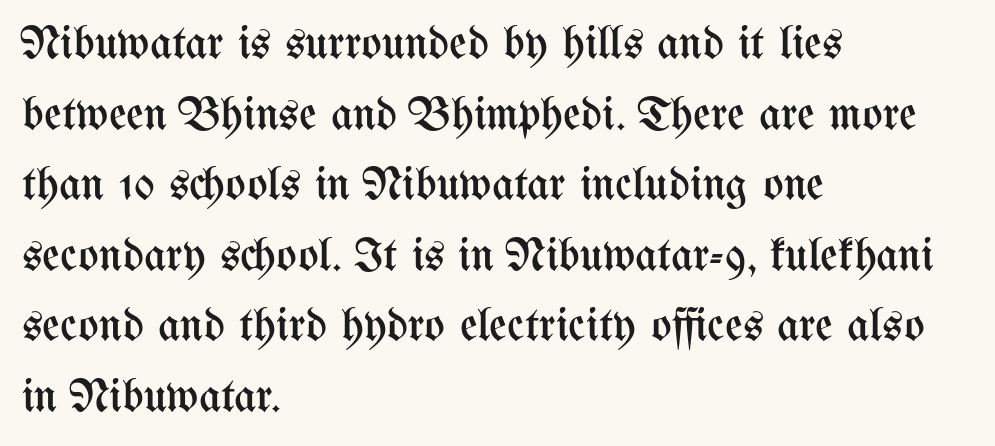
The image shows 48 px regular-weight, condensed type, upright; set left-aligned, normal line spacing (1.47x), normal letter spacing, not underlined; medium stroke contrast and a medium x-height.
